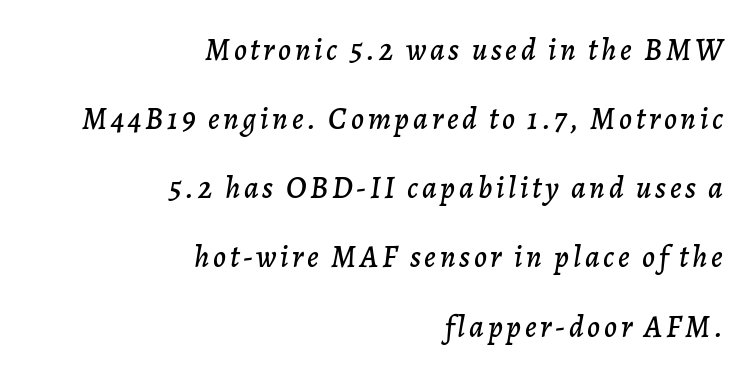
Q: Is the text italic (slanted)? A: Yes, it leans right by about 7 degrees.
Q: Is the text underlined? A: No.
Q: How is the paragraph aligned? A: Right-aligned.
Q: Is the spacing between lines tight, normal or loose? A: Loose.
Q: Width (condensed, normal, or wide)? A: Normal.
Q: Stroke contrast? A: Low.
Q: x-height? A: Medium.
Q: Monospaced? A: No.
